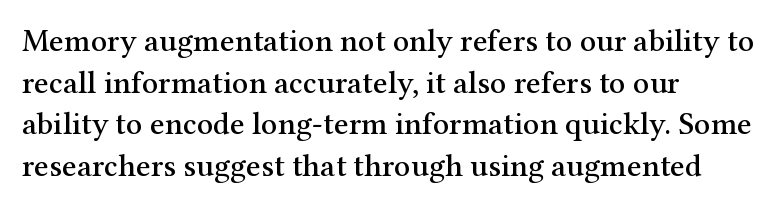
The image shows 32 px serif type, upright; set left-aligned, normal line spacing (1.3x), normal letter spacing, not underlined; medium stroke contrast and a medium x-height.
